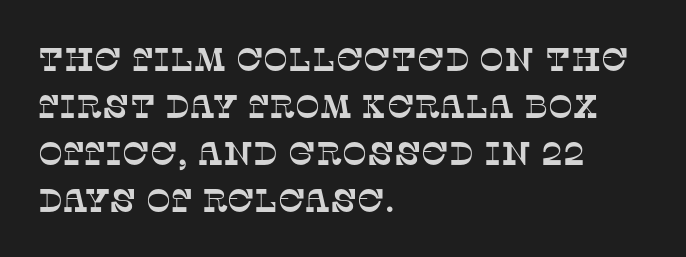
Q: Is the typeface a serif or a sans-serif typeface? A: Serif.
Q: Is the text underlined? A: No.
Q: How is the paragraph aligned? A: Left-aligned.
Q: Is the spacing between letters normal or unusually wide? A: Normal.
Q: Is the spacing between lines tight, normal or loose? A: Normal.
Q: Width (condensed, normal, or wide)? A: Normal.
Q: Stroke contrast? A: Low.
Q: x-height? A: Large.
Q: Monospaced? A: No.
